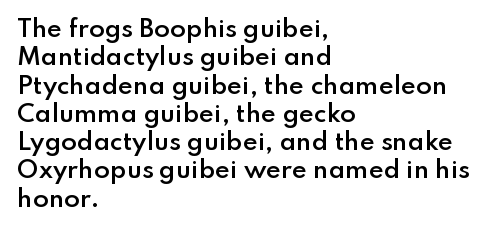
{"italic": "no", "bold": "semi", "underline": "no", "align": "left", "line_spacing_ratio": 1.23, "letter_spacing": "normal", "letter_spacing_em": 0.0, "glyph_px": 23}
